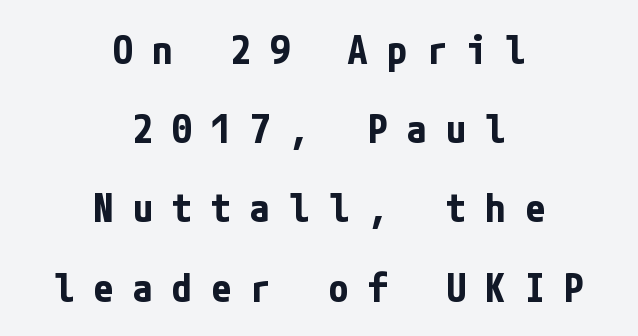
The image shows 40 px bold, condensed sans-serif type, upright; set centered, loose line spacing (1.98x), unusually wide letter spacing (+0.48 em), not underlined; low stroke contrast and a medium x-height.
